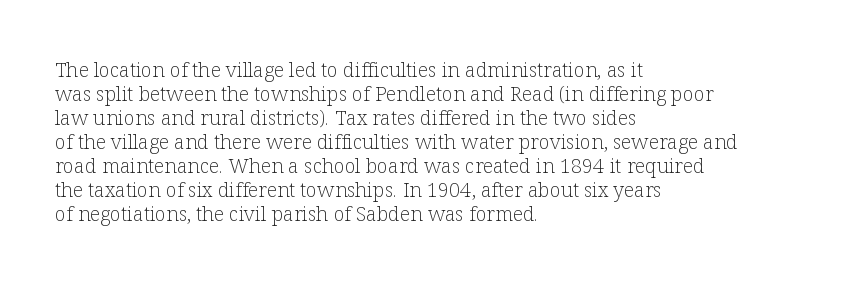
The image shows 20 px text type, upright; set left-aligned, line spacing 1.2x, normal letter spacing, not underlined.
